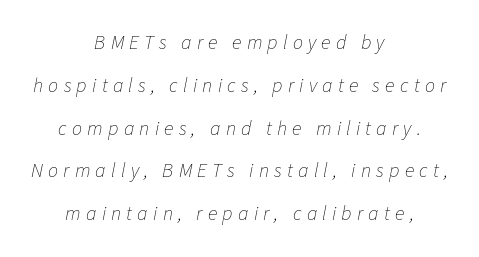
{"italic": "yes", "lean": "right", "slant_degrees": 11, "bold": "no", "underline": "no", "align": "center", "line_spacing": "loose", "line_spacing_ratio": 2.14, "letter_spacing": "wide", "letter_spacing_em": 0.26, "glyph_px": 20}
